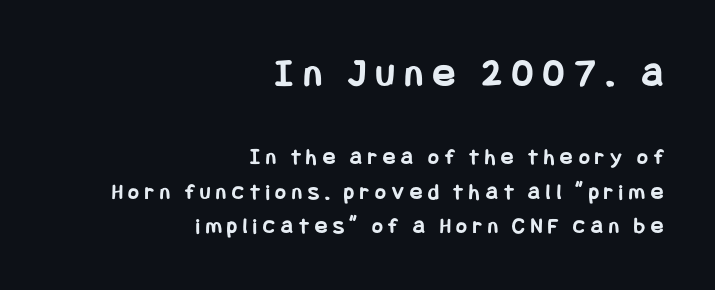
Q: Is the text bold? A: Yes.
Q: Is the text italic (slanted)? A: No, it is upright.
Q: Is the typeface a serif or a sans-serif typeface? A: Sans-serif.
Q: Is the text underlined? A: No.
Q: How is the paragraph aligned? A: Right-aligned.
Q: Is the spacing between letters normal or unusually wide? A: Unusually wide.
Q: Is the spacing between lines tight, normal or loose? A: Normal.
Q: Which block of text is set in a larger size, the first (top) or the second (bottom)? A: The first (top) one.
Q: Width (condensed, normal, or wide)? A: Condensed.
Q: Stroke contrast? A: Low.
Q: x-height? A: Large.
